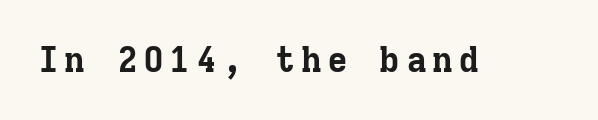
The image shows 35 px bold serif type, upright, monospaced; set not underlined; low stroke contrast and a medium x-height.
